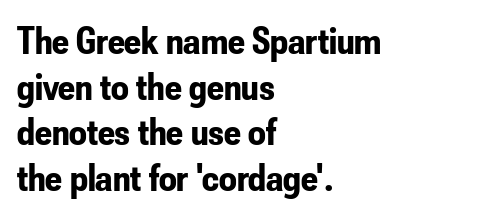
{"serif": "no", "italic": "no", "bold": "yes", "weight": "bold", "width": "condensed", "stroke_contrast": "low", "x_height": "small", "monospaced": "no", "underline": "no", "align": "left", "line_spacing_ratio": 1.17, "letter_spacing": "normal", "letter_spacing_em": 0.0, "glyph_px": 39}
